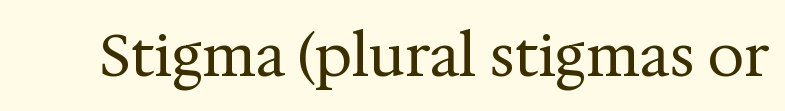
In terms of letterspacing, this is plain default setting. Stroke terminals: seriffed. Quick note: underline off. Italic? Not at all — the glyphs are vertical. Proportional: the letters do not fall into vertical columns. Counters stay open thanks to moderate or lighter strokes.
